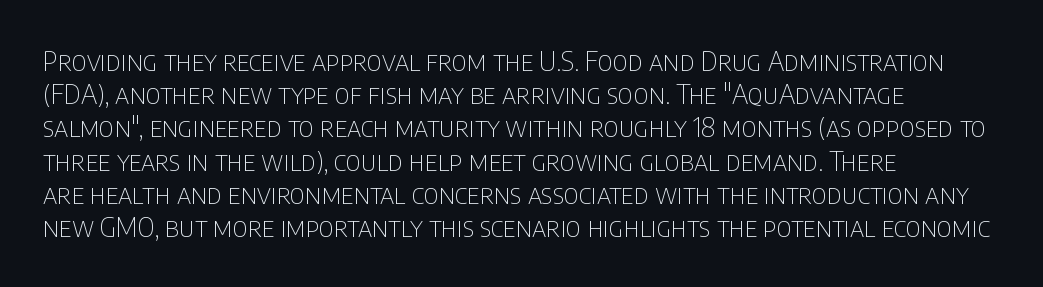
The image shows 27 px text type, upright; set left-aligned, line spacing 1.23x, normal letter spacing, not underlined.
